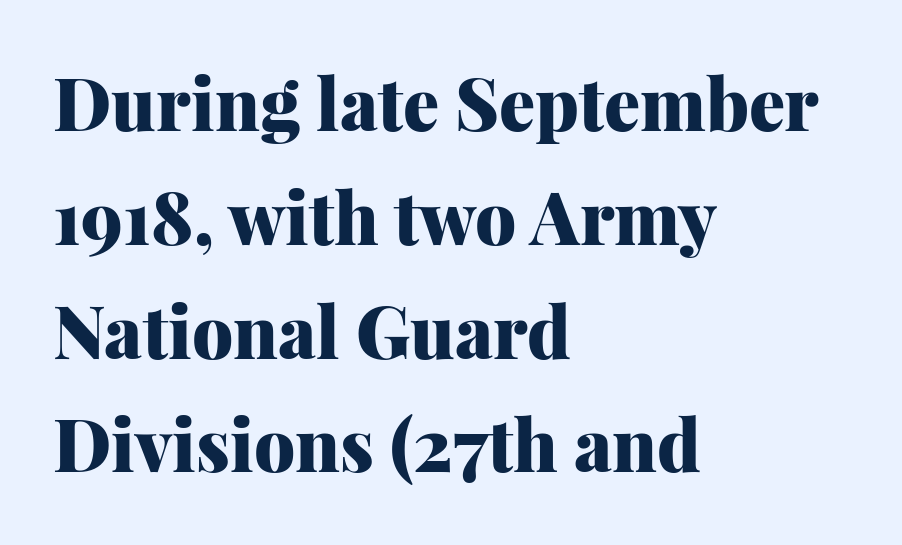
Q: Is the text bold? A: Yes.
Q: Is the text italic (slanted)? A: No, it is upright.
Q: Is the typeface a serif or a sans-serif typeface? A: Serif.
Q: Is the text underlined? A: No.
Q: How is the paragraph aligned? A: Left-aligned.
Q: Is the spacing between letters normal or unusually wide? A: Normal.
Q: Is the spacing between lines tight, normal or loose? A: Normal.
Q: Width (condensed, normal, or wide)? A: Normal.
Q: Stroke contrast? A: Medium.
Q: x-height? A: Medium.
Q: Monospaced? A: No.
